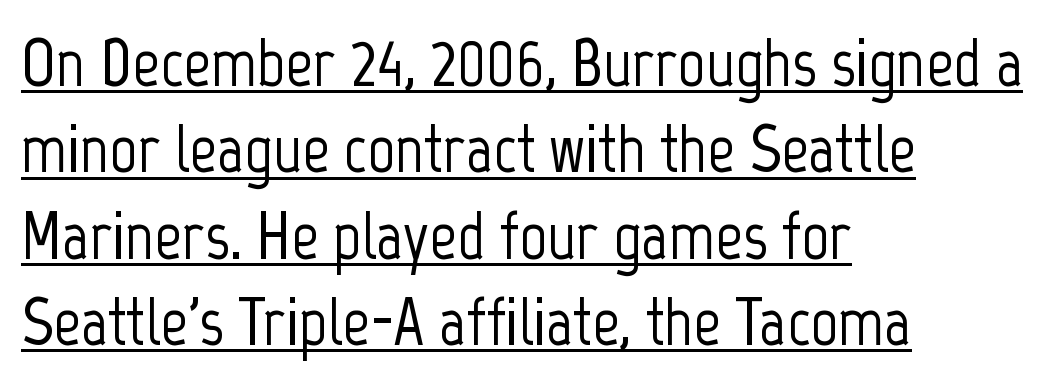
{"serif": "no", "italic": "no", "width": "condensed", "stroke_contrast": "low", "x_height": "medium", "monospaced": "no", "underline": "yes", "align": "left", "line_spacing": "normal", "line_spacing_ratio": 1.27, "letter_spacing": "normal", "letter_spacing_em": 0.0, "glyph_px": 68}
